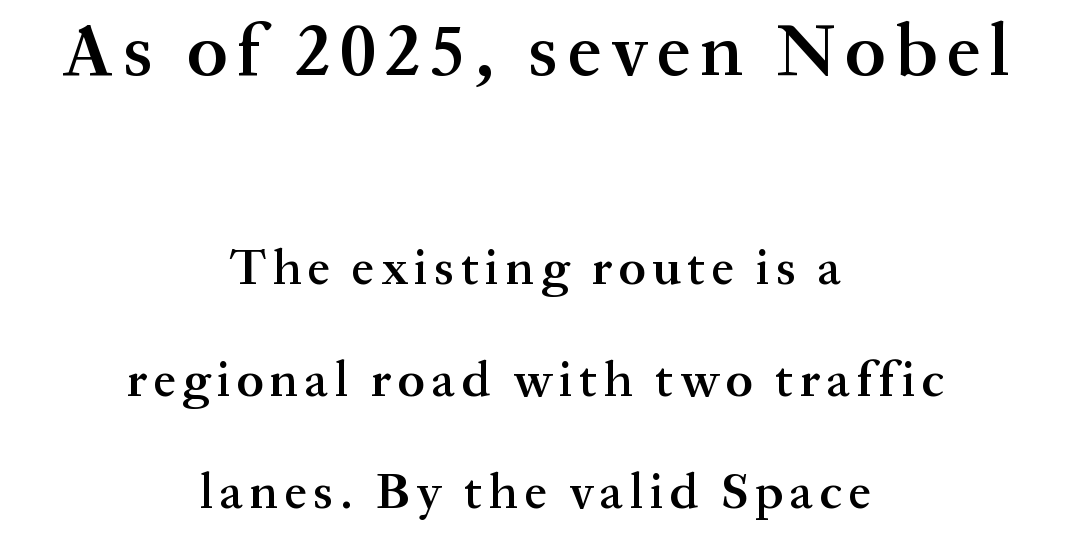
The image shows 75 px semibold serif type, upright; set centered, loose line spacing (2.24x), not underlined; the first (top) block is 1.5x larger; medium stroke contrast and a medium x-height.
